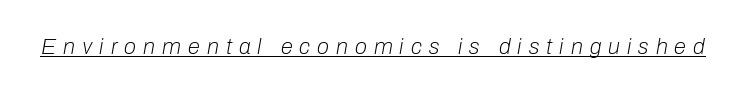
Q: Is the text bold? A: No.
Q: Is the text italic (slanted)? A: Yes, it leans right by about 10 degrees.
Q: Is the text underlined? A: Yes.
Q: Is the spacing between letters normal or unusually wide? A: Unusually wide.
